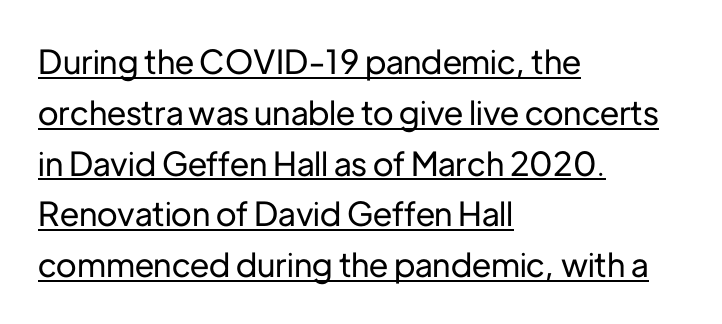
The image shows 33 px sans-serif type, upright; set left-aligned, normal line spacing (1.54x), normal letter spacing, underlined; low stroke contrast and a medium x-height.
